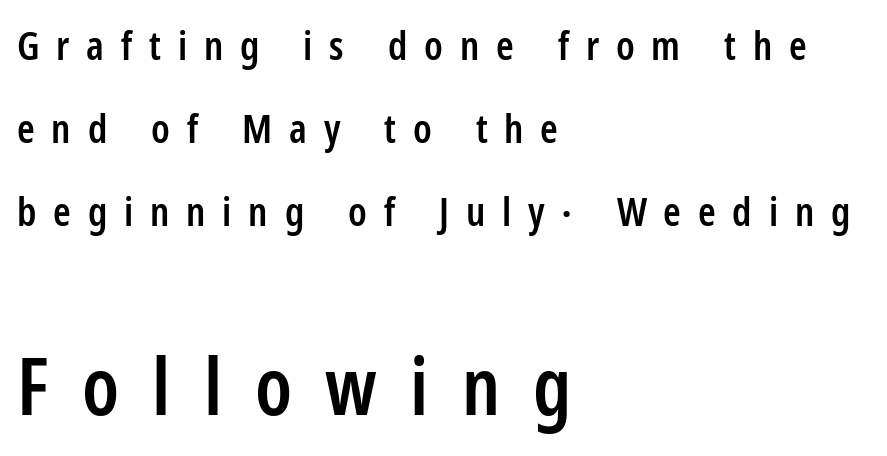
Q: Is the text bold? A: Semi-bold.
Q: Is the text italic (slanted)? A: No, it is upright.
Q: Is the typeface a serif or a sans-serif typeface? A: Sans-serif.
Q: Is the text underlined? A: No.
Q: How is the paragraph aligned? A: Left-aligned.
Q: Is the spacing between letters normal or unusually wide? A: Unusually wide.
Q: Is the spacing between lines tight, normal or loose? A: Loose.
Q: Which block of text is set in a larger size, the first (top) or the second (bottom)? A: The second (bottom) one.
Q: Width (condensed, normal, or wide)? A: Condensed.
Q: Stroke contrast? A: Low.
Q: x-height? A: Medium.
Q: Monospaced? A: No.
